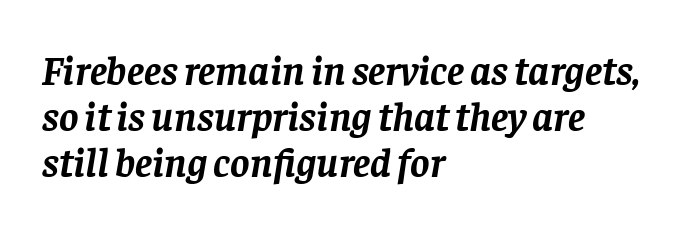
The image shows 41 px semibold serif type, italic (leaning right); set left-aligned, tight line spacing (1.12x), normal letter spacing, not underlined; low stroke contrast and a large x-height.
